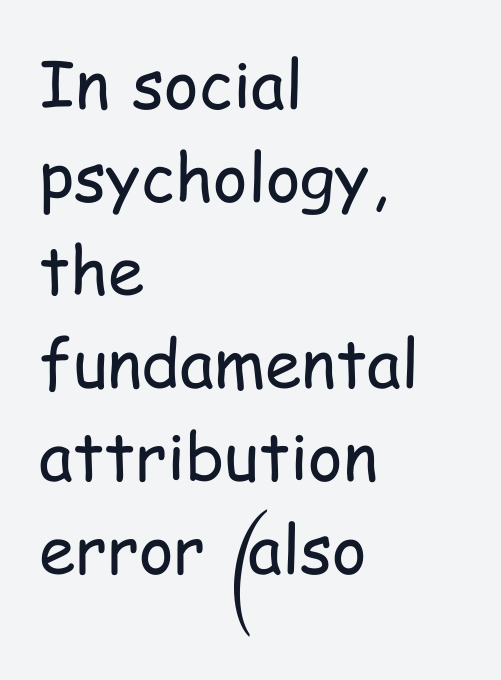
The image shows 66 px regular-weight, condensed sans-serif type, upright; set left-aligned, normal line spacing (1.41x), normal letter spacing, not underlined; low stroke contrast and a medium x-height.
